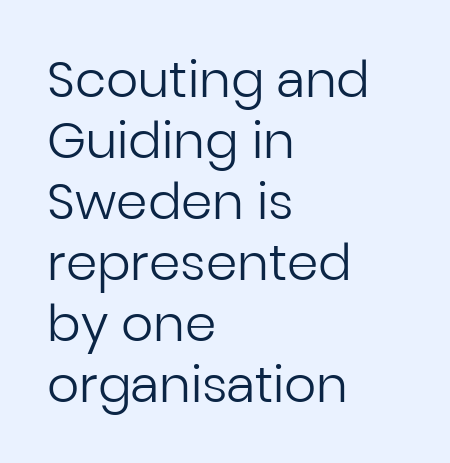
Every character sits straight up, as roman type does. Clear beneath every line of the passage. Examine the stroke ends and you'll find no serifs. Students, note that the glyphs here touch the page at normal intervals. The rendering uses natural spacing where letterforms have individual widths. Letters have the restrained weight of plain body copy at most.
